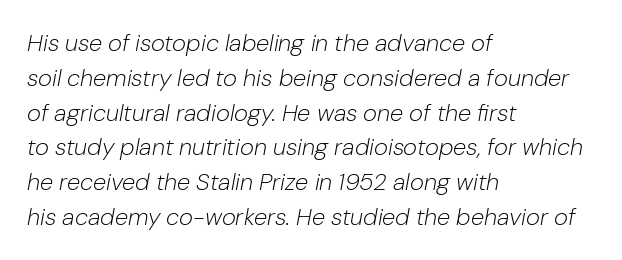
The image shows 24 px text type, italic (leaning right); set left-aligned, normal line spacing (1.45x), normal letter spacing, not underlined.
